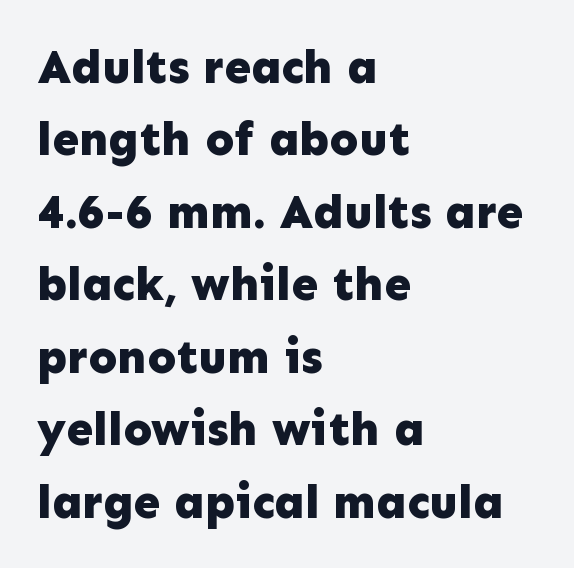
Q: Is the text bold? A: Yes.
Q: Is the text italic (slanted)? A: No, it is upright.
Q: Is the typeface a serif or a sans-serif typeface? A: Sans-serif.
Q: Is the text underlined? A: No.
Q: How is the paragraph aligned? A: Left-aligned.
Q: Is the spacing between letters normal or unusually wide? A: Normal.
Q: Is the spacing between lines tight, normal or loose? A: Normal.
Q: Width (condensed, normal, or wide)? A: Normal.
Q: Stroke contrast? A: Low.
Q: x-height? A: Medium.
Q: Monospaced? A: No.
